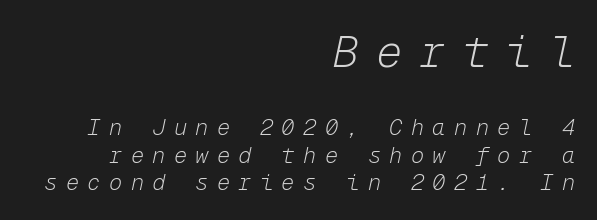
The image shows 44 px light type, italic (leaning right), monospaced; set right-aligned, normal line spacing (1.25x), unusually wide letter spacing (+0.38 em), not underlined; the first (top) block is 2.0x larger; low stroke contrast and a medium x-height.
